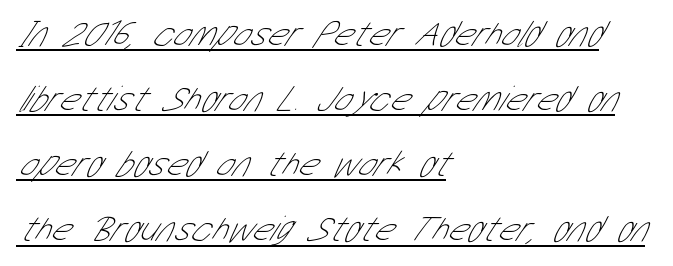
Q: Is the text bold? A: No.
Q: Is the typeface a serif or a sans-serif typeface? A: Sans-serif.
Q: Is the text underlined? A: Yes.
Q: How is the paragraph aligned? A: Left-aligned.
Q: Is the spacing between letters normal or unusually wide? A: Normal.
Q: Width (condensed, normal, or wide)? A: Condensed.
Q: Stroke contrast? A: Low.
Q: x-height? A: Medium.
Q: Monospaced? A: No.
